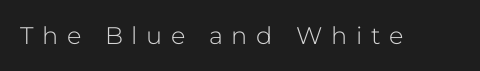
Tracking value appears strongly positive — letters spread wide. This is roman type, the default non-slanted kind. Bare-footed words on every line. The font is comparable to plain body text, perhaps lighter.
